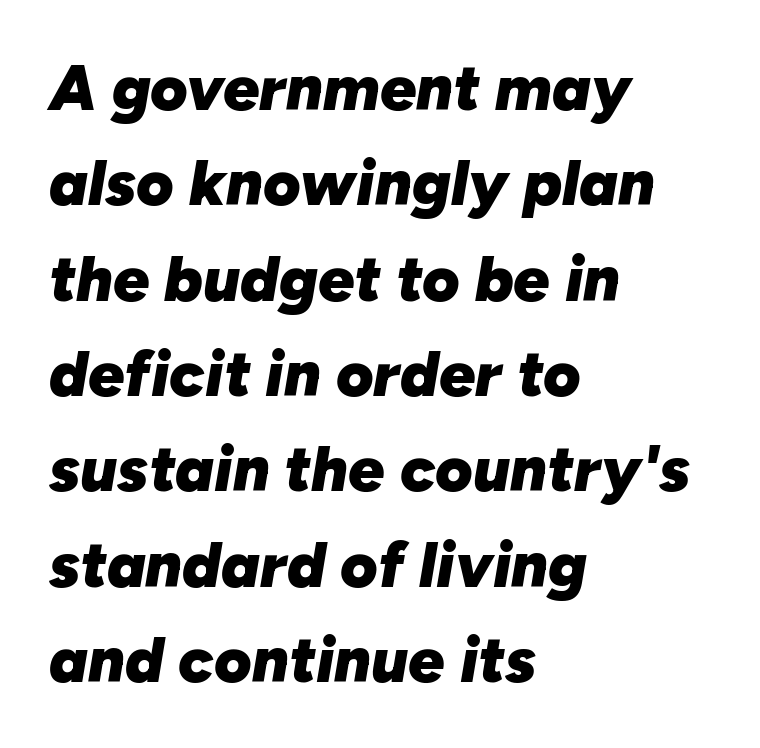
Q: Is the text bold? A: Yes.
Q: Is the text italic (slanted)? A: Yes, it leans right by about 10 degrees.
Q: Is the text underlined? A: No.
Q: How is the paragraph aligned? A: Left-aligned.
Q: Is the spacing between letters normal or unusually wide? A: Normal.
Q: Is the spacing between lines tight, normal or loose? A: Normal.
Q: Width (condensed, normal, or wide)? A: Normal.
Q: Stroke contrast? A: Low.
Q: x-height? A: Medium.
Q: Monospaced? A: No.
